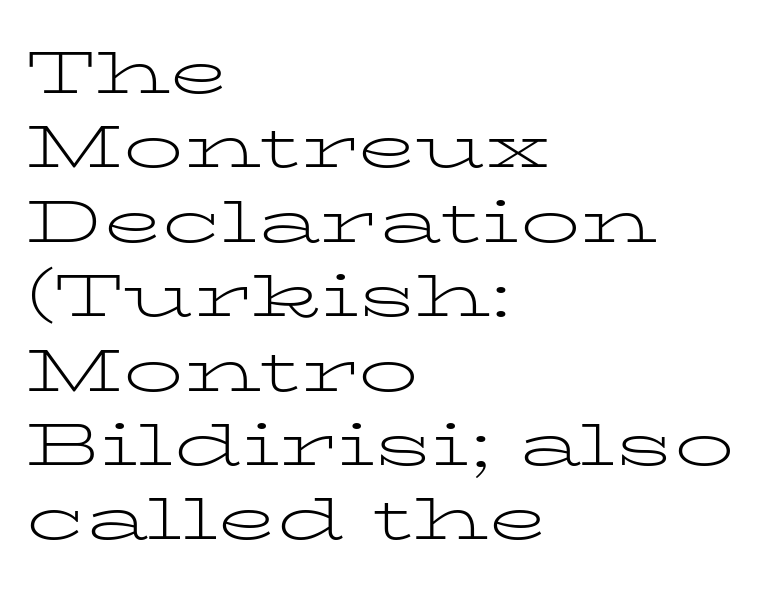
Q: Is the text bold? A: No.
Q: Is the text italic (slanted)? A: No, it is upright.
Q: Is the typeface a serif or a sans-serif typeface? A: Serif.
Q: Is the text underlined? A: No.
Q: How is the paragraph aligned? A: Left-aligned.
Q: Is the spacing between letters normal or unusually wide? A: Normal.
Q: Width (condensed, normal, or wide)? A: Wide.
Q: Stroke contrast? A: Low.
Q: x-height? A: Medium.
Q: Monospaced? A: No.
